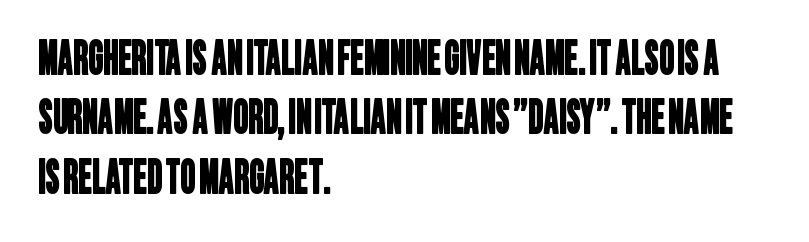
The image shows 46 px condensed sans-serif type; set left-aligned, normal line spacing (1.29x), normal letter spacing, not underlined; low stroke contrast and a large x-height.
